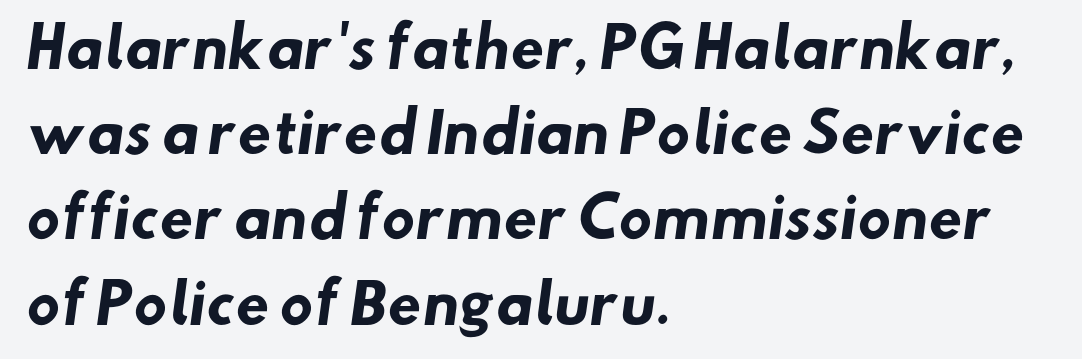
{"serif": "no", "bold": "yes", "weight": "heavy", "width": "normal", "stroke_contrast": "low", "x_height": "small", "monospaced": "no", "underline": "no", "align": "left", "line_spacing": "normal", "line_spacing_ratio": 1.55, "letter_spacing": "normal", "letter_spacing_em": 0.0, "glyph_px": 55}
